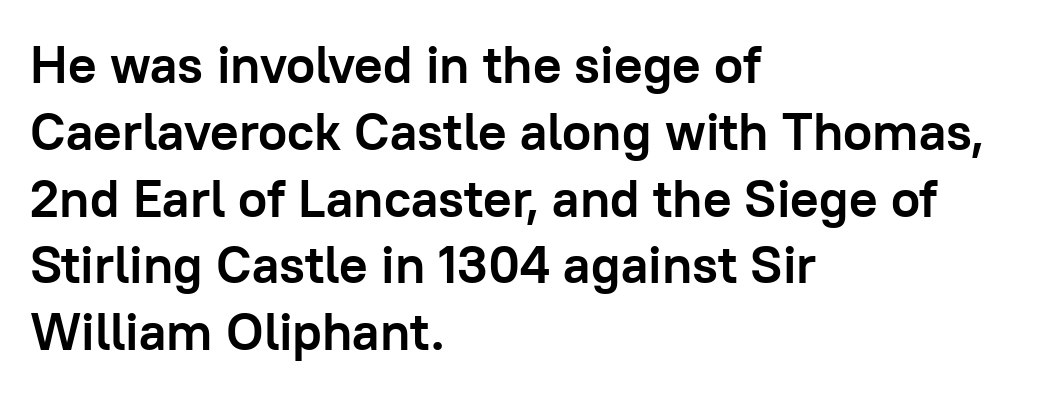
The image shows 53 px semibold sans-serif type, upright; set left-aligned, normal line spacing (1.26x), normal letter spacing, not underlined; low stroke contrast and a medium x-height.
